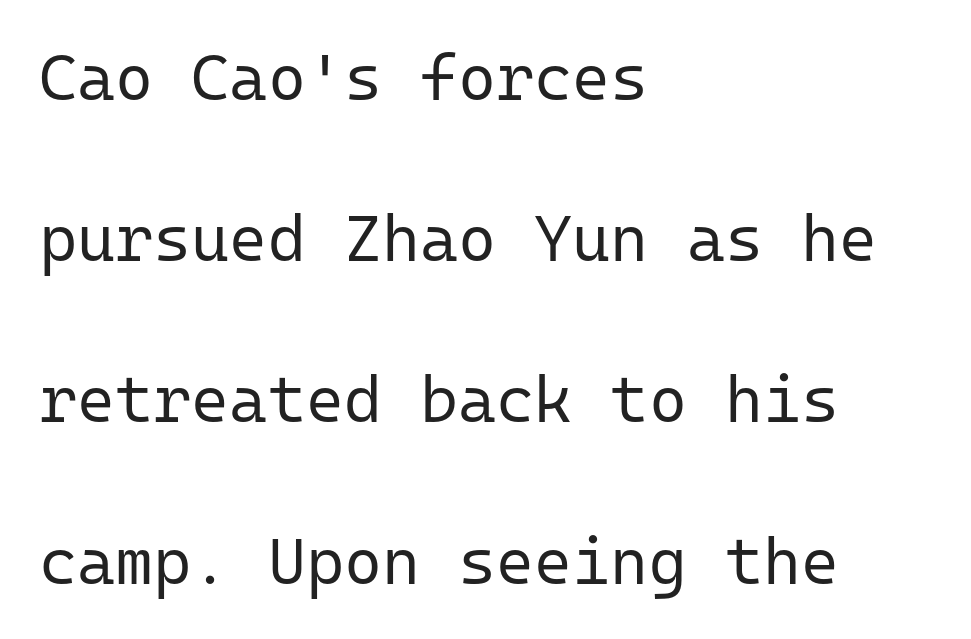
{"serif": "no", "italic": "no", "bold": "no", "weight": "regular", "width": "normal", "stroke_contrast": "low", "x_height": "medium", "monospaced": "yes", "underline": "no", "align": "left", "line_spacing": "loose", "line_spacing_ratio": 2.48, "letter_spacing": "normal", "letter_spacing_em": 0.0, "glyph_px": 65}
